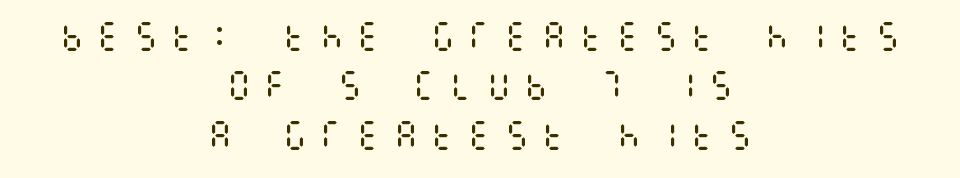
The image shows 32 px regular-weight, condensed type, upright; set centered, normal line spacing (1.54x), unusually wide letter spacing (+0.36 em), not underlined; medium stroke contrast and a large x-height.
